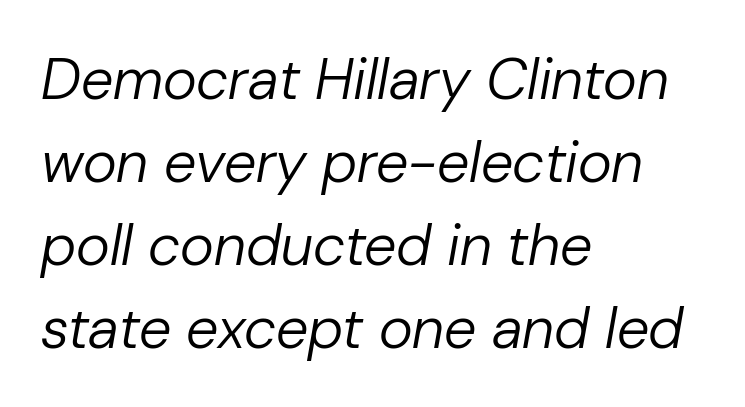
Each stroke keeps to a modest, everyday thickness or less. Yep, that's italic — everything's leaning. The typesetter chose a ragged-right arrangement here. These lines are rendered in a variable-pitch font. The letters sit at their default tracking, neither squeezed nor spread. Descenders hang freely into open space.
